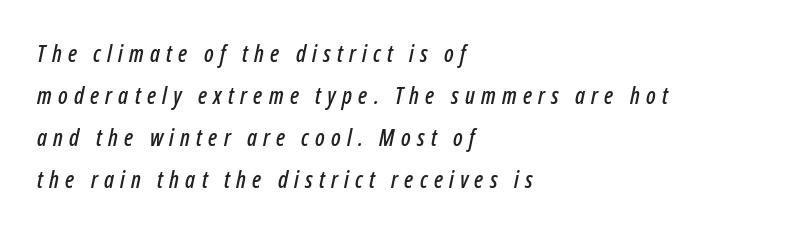
Underline: absent. The ragged edge is on the right, which tells us the setting is flush left. Posture: slanted. Someone cranked the tracking dial way up on this one.
